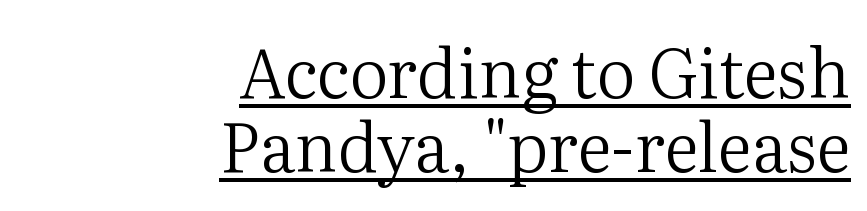
Q: Is the text bold? A: No.
Q: Is the text italic (slanted)? A: No, it is upright.
Q: Is the typeface a serif or a sans-serif typeface? A: Serif.
Q: Is the text underlined? A: Yes.
Q: How is the paragraph aligned? A: Right-aligned.
Q: Is the spacing between letters normal or unusually wide? A: Normal.
Q: Is the spacing between lines tight, normal or loose? A: Tight.
Q: Width (condensed, normal, or wide)? A: Normal.
Q: Stroke contrast? A: Medium.
Q: x-height? A: Medium.
Q: Monospaced? A: No.
